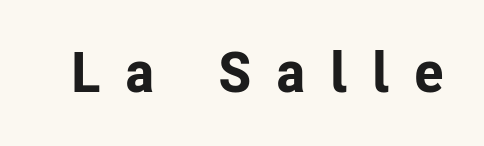
Q: Is the text bold? A: Yes.
Q: Is the text italic (slanted)? A: No, it is upright.
Q: Is the typeface a serif or a sans-serif typeface? A: Sans-serif.
Q: Is the text underlined? A: No.
Q: Is the spacing between letters normal or unusually wide? A: Unusually wide.
Q: Width (condensed, normal, or wide)? A: Normal.
Q: Stroke contrast? A: Low.
Q: x-height? A: Medium.
Q: Monospaced? A: No.
